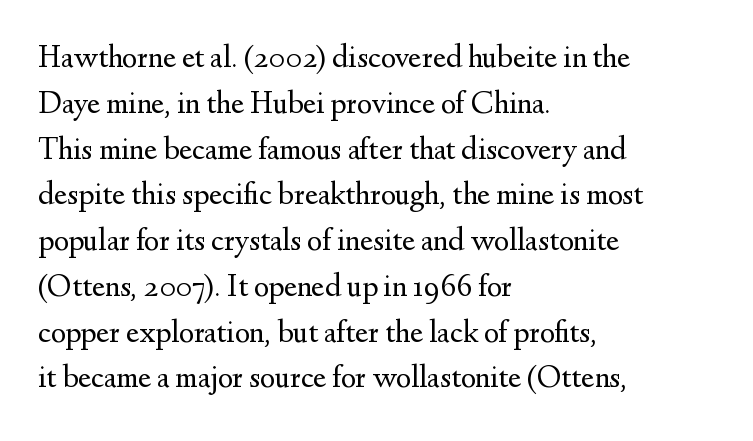
The passage shown is typeset with a serif family. The passage shown stacks its lines at a standard gap. The letters advance in unequal steps, a hallmark of proportional type. Unlike italic type, these characters show no tilt at all.
